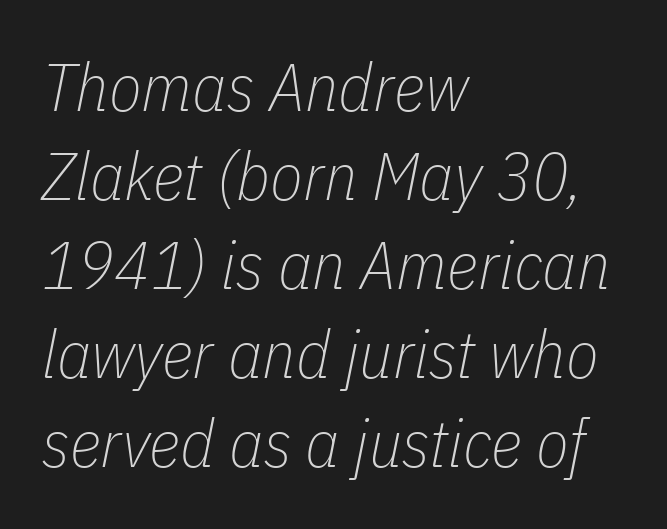
The image shows 67 px thin, condensed type, italic (leaning right); set left-aligned, normal line spacing (1.33x), normal letter spacing, not underlined; low stroke contrast and a medium x-height.
